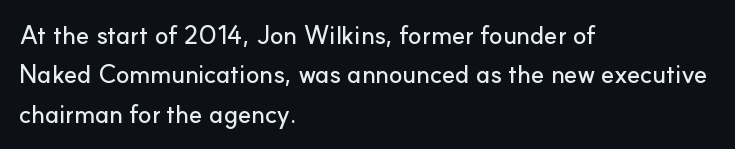
The image shows 25 px text type, upright; set left-aligned, normal line spacing (1.58x), normal letter spacing, not underlined.
